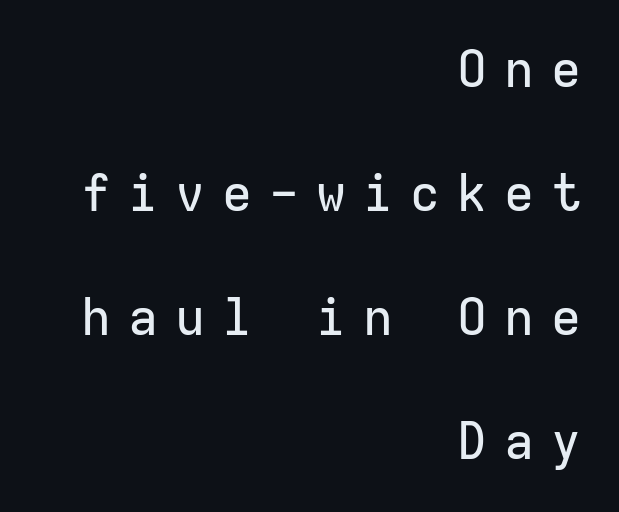
Here the designer chose a console-style face with uniform glyph widths. The lettering holds an erect, upright posture throughout. The paragraph has a hard right edge and a soft left edge. Airy leading.
